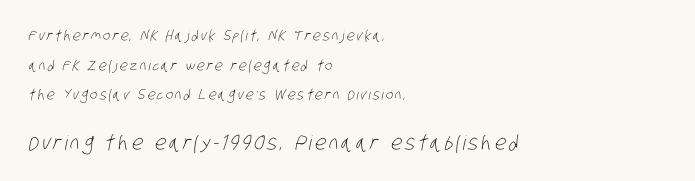
Q: Is the text bold? A: No.
Q: Is the text underlined? A: No.
Q: How is the paragraph aligned? A: Left-aligned.
Q: Is the spacing between lines tight, normal or loose? A: Loose.
Q: Which block of text is set in a larger size, the first (top) or the second (bottom)? A: The second (bottom) one.
